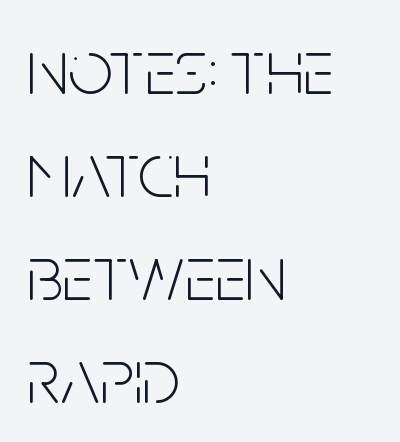
Rows of type keep a routine distance in the vertical direction. The tracking reads as untouched default to a designer's eye. Upright lettering throughout. Beneath every word, the page is bare.
